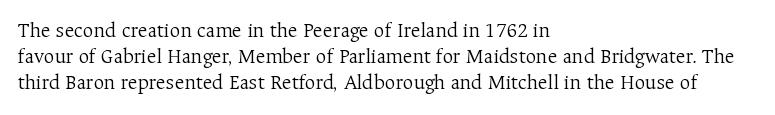
{"italic": "no", "bold": "no", "underline": "no", "align": "left", "line_spacing": "normal", "line_spacing_ratio": 1.25, "letter_spacing": "normal", "letter_spacing_em": 0.0, "glyph_px": 21}
